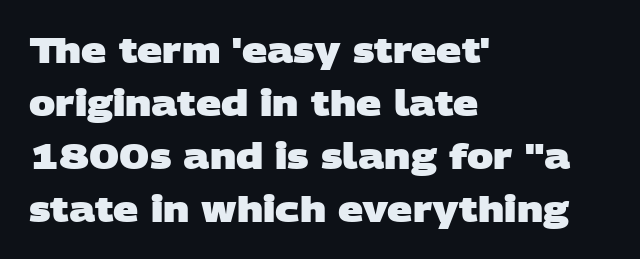
This rendering features lettering with no underline. Pretty heavy lettering here — definitely bold. This block has exactly the height ordinary leading produces. The rag falls on the right side of this text block. Note: no serifs on the glyphs.
